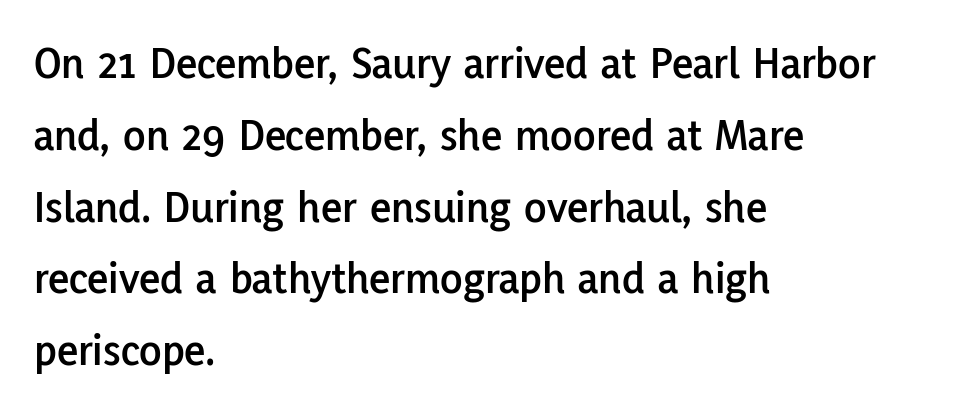
{"serif": "no", "italic": "no", "width": "normal", "stroke_contrast": "low", "x_height": "medium", "monospaced": "no", "underline": "no", "align": "left", "line_spacing": "normal", "line_spacing_ratio": 1.56, "letter_spacing": "normal", "letter_spacing_em": 0.0, "glyph_px": 46}
